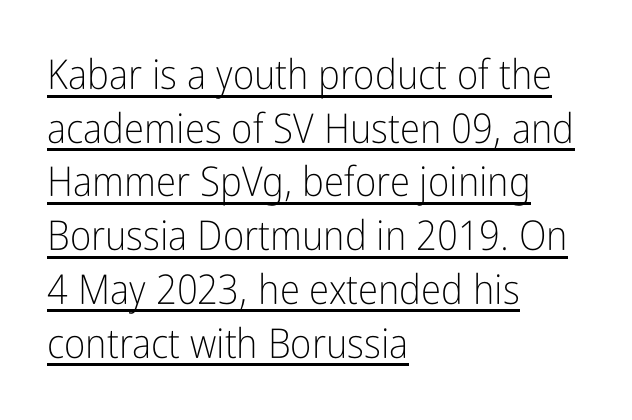
Q: Is the text bold? A: No.
Q: Is the text italic (slanted)? A: No, it is upright.
Q: Is the typeface a serif or a sans-serif typeface? A: Sans-serif.
Q: Is the text underlined? A: Yes.
Q: How is the paragraph aligned? A: Left-aligned.
Q: Is the spacing between letters normal or unusually wide? A: Normal.
Q: Is the spacing between lines tight, normal or loose? A: Normal.
Q: Width (condensed, normal, or wide)? A: Condensed.
Q: Stroke contrast? A: Low.
Q: x-height? A: Medium.
Q: Monospaced? A: No.
